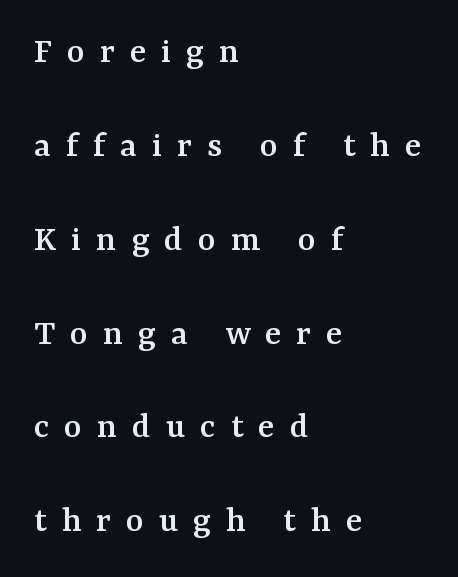
What kind of face is this? One with serifs. Display-style spreading of the glyphs; the letterfit is very open. Vertical spacing — loose. Upright lettering throughout. The space directly below the letters is spotless. The passage shown is typed in a proportional face where columns would drift.
